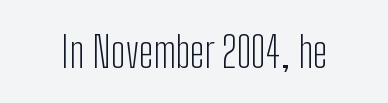
Q: Is the text bold? A: No.
Q: Is the text italic (slanted)? A: No, it is upright.
Q: Is the typeface a serif or a sans-serif typeface? A: Sans-serif.
Q: Is the text underlined? A: No.
Q: Is the spacing between letters normal or unusually wide? A: Normal.
Q: Width (condensed, normal, or wide)? A: Condensed.
Q: Stroke contrast? A: Low.
Q: x-height? A: Medium.
Q: Monospaced? A: No.
